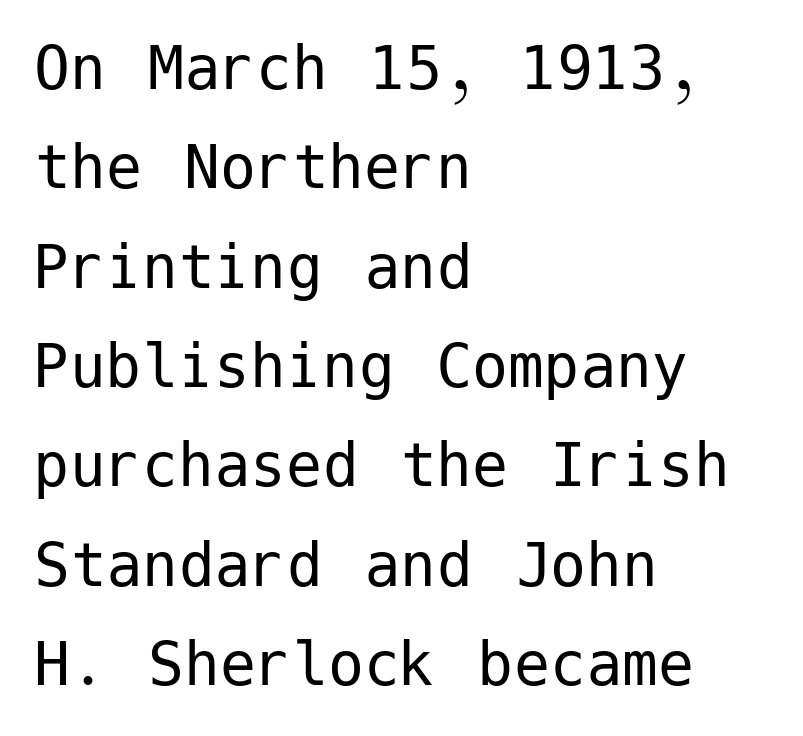
The image shows 72 px regular-weight sans-serif type, upright; set left-aligned, normal line spacing (1.38x), normal letter spacing, not underlined; low stroke contrast and a medium x-height.
